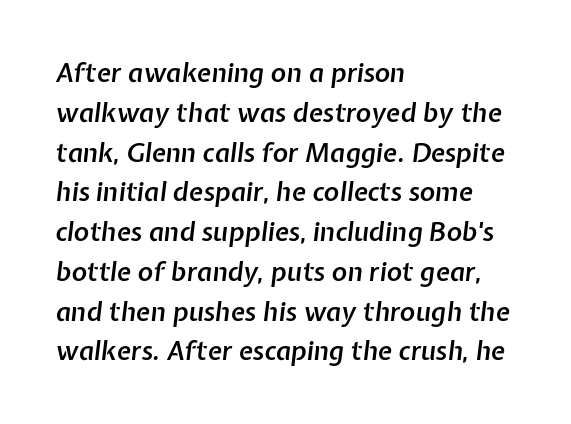
{"italic": "yes", "lean": "right", "slant_degrees": 7, "bold": "semi", "underline": "no", "align": "left", "line_spacing": "normal", "line_spacing_ratio": 1.53, "letter_spacing": "normal", "letter_spacing_em": 0.0, "glyph_px": 26}
